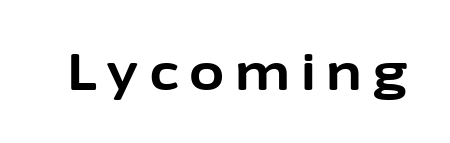
{"serif": "no", "italic": "no", "bold": "yes", "weight": "bold", "width": "normal", "stroke_contrast": "low", "x_height": "medium", "monospaced": "no", "underline": "no", "letter_spacing": "wide", "letter_spacing_em": 0.21, "glyph_px": 51}
